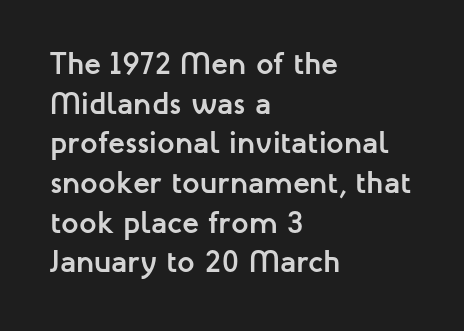
This rendering uses left alignment, leaving the right contour irregular. Here the glyphs are tracked normally, forming tight word shapes. Regarding leading, the lines here are spaced in the standard way. In terms of weight, the rendering is a true, heavy bold. Do the letters lean? They stand straight. Proportional: the letters do not fall into vertical columns.
